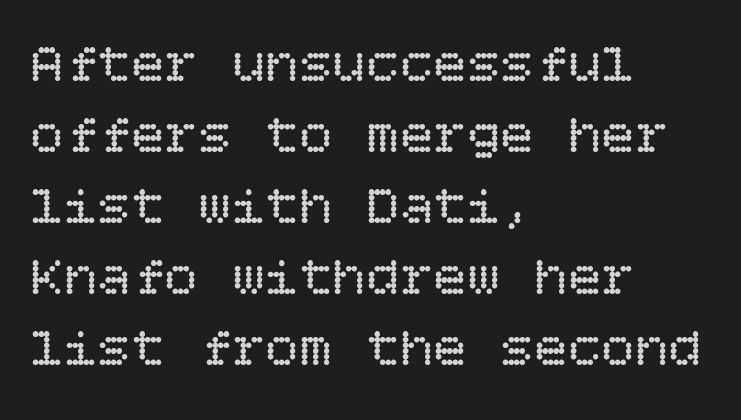
Q: Is the text bold? A: No.
Q: Is the text italic (slanted)? A: No, it is upright.
Q: Is the text underlined? A: No.
Q: How is the paragraph aligned? A: Left-aligned.
Q: Is the spacing between letters normal or unusually wide? A: Normal.
Q: Is the spacing between lines tight, normal or loose? A: Normal.
Q: Width (condensed, normal, or wide)? A: Normal.
Q: Stroke contrast? A: Low.
Q: x-height? A: Large.
